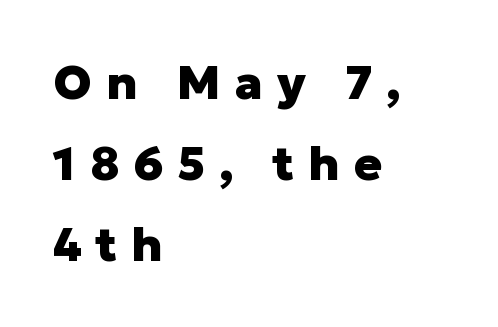
Q: Is the text bold? A: Yes.
Q: Is the text italic (slanted)? A: No, it is upright.
Q: Is the typeface a serif or a sans-serif typeface? A: Sans-serif.
Q: Is the text underlined? A: No.
Q: How is the paragraph aligned? A: Left-aligned.
Q: Is the spacing between letters normal or unusually wide? A: Unusually wide.
Q: Width (condensed, normal, or wide)? A: Normal.
Q: Stroke contrast? A: Low.
Q: x-height? A: Medium.
Q: Monospaced? A: No.
